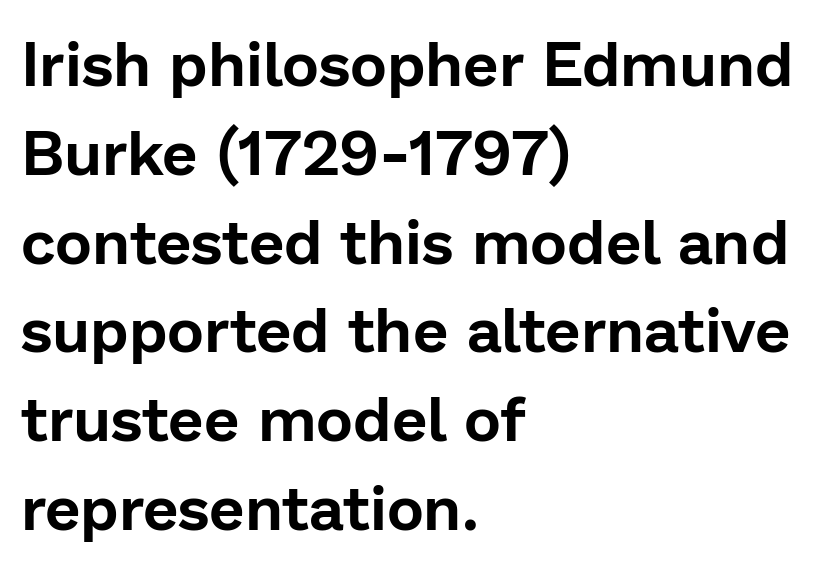
The image shows 63 px sans-serif type, upright; set left-aligned, normal line spacing (1.41x), normal letter spacing, not underlined; low stroke contrast and a medium x-height.
